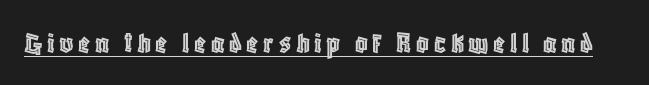
{"italic": "no", "width": "condensed", "x_height": "large", "monospaced": "no", "underline": "yes", "glyph_px": 31}
